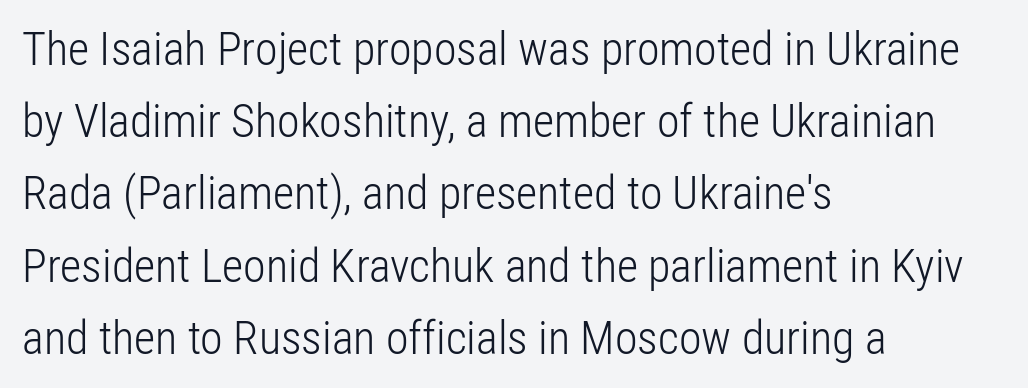
Q: Is the text bold? A: No.
Q: Is the text italic (slanted)? A: No, it is upright.
Q: Is the typeface a serif or a sans-serif typeface? A: Sans-serif.
Q: Is the text underlined? A: No.
Q: How is the paragraph aligned? A: Left-aligned.
Q: Is the spacing between letters normal or unusually wide? A: Normal.
Q: Is the spacing between lines tight, normal or loose? A: Normal.
Q: Width (condensed, normal, or wide)? A: Condensed.
Q: Stroke contrast? A: Low.
Q: x-height? A: Medium.
Q: Monospaced? A: No.
